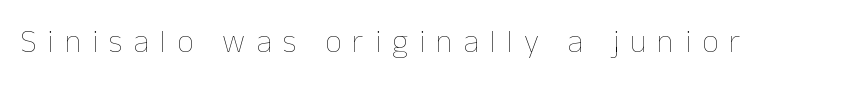
Characters follow at a spacing far wider than the type designer built in. Varying glyph widths throughout — classic text-font behaviour. This reads as an unemphasized weight, regular at the heaviest. Words float on clear page, feet unadorned.
